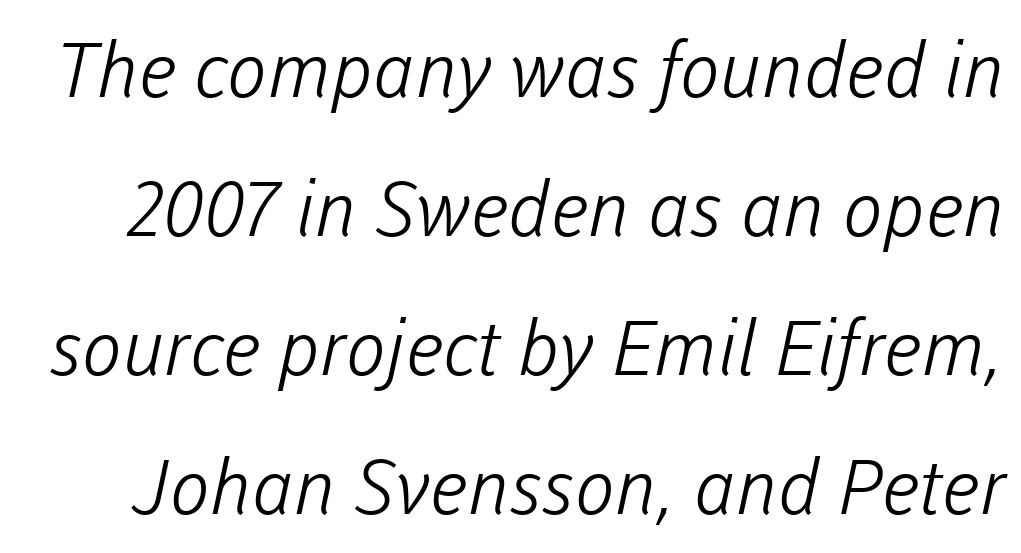
{"serif": "no", "bold": "no", "weight": "light", "width": "normal", "stroke_contrast": "low", "x_height": "medium", "monospaced": "no", "underline": "no", "line_spacing_ratio": 1.83, "letter_spacing": "normal", "letter_spacing_em": 0.0, "glyph_px": 76}
